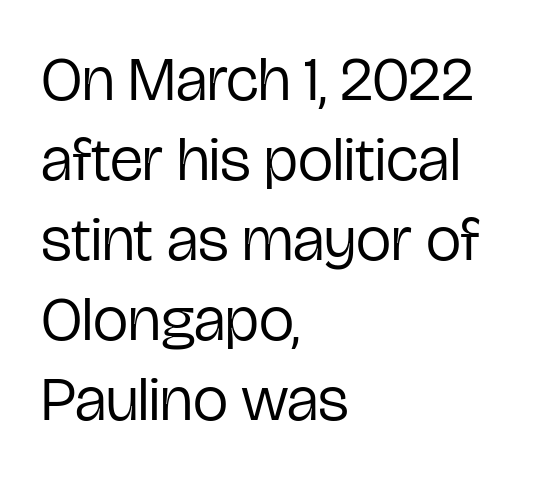
The image shows 63 px regular-weight, condensed sans-serif type, upright; set left-aligned, normal line spacing (1.27x), normal letter spacing, not underlined; low stroke contrast and a medium x-height.
